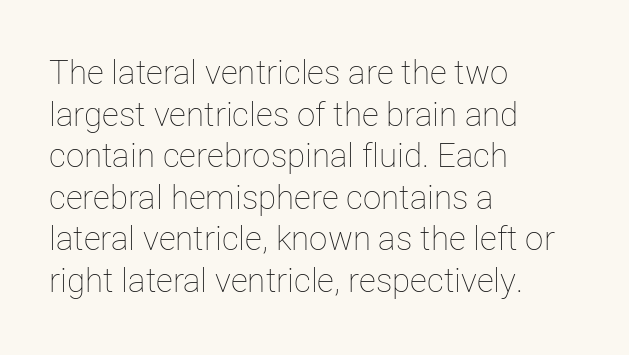
{"italic": "no", "bold": "no", "weight": "thin", "width": "normal", "stroke_contrast": "low", "x_height": "medium", "monospaced": "no", "underline": "no", "align": "left", "line_spacing": "normal", "line_spacing_ratio": 1.26, "letter_spacing": "normal", "letter_spacing_em": 0.0, "glyph_px": 33}
